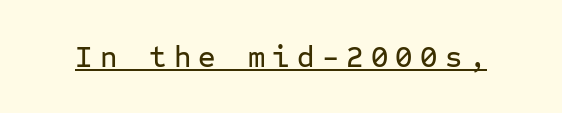
{"serif": "no", "italic": "no", "width": "normal", "stroke_contrast": "low", "x_height": "medium", "monospaced": "yes", "underline": "yes", "letter_spacing": "wide", "letter_spacing_em": 0.24, "glyph_px": 30}
